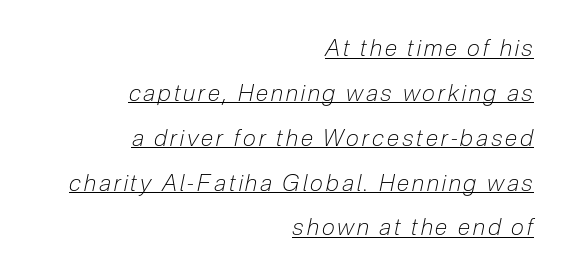
Q: Is the text bold? A: No.
Q: Is the text italic (slanted)? A: Yes, it leans right by about 12 degrees.
Q: Is the text underlined? A: Yes.
Q: How is the paragraph aligned? A: Right-aligned.
Q: Is the spacing between lines tight, normal or loose? A: Loose.
